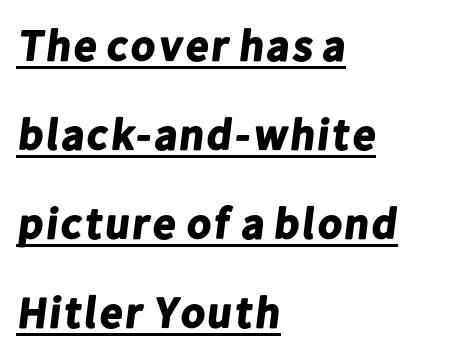
Q: Is the text bold? A: Yes.
Q: Is the typeface a serif or a sans-serif typeface? A: Sans-serif.
Q: Is the text underlined? A: Yes.
Q: How is the paragraph aligned? A: Left-aligned.
Q: Is the spacing between letters normal or unusually wide? A: Normal.
Q: Is the spacing between lines tight, normal or loose? A: Loose.
Q: Width (condensed, normal, or wide)? A: Normal.
Q: Stroke contrast? A: Low.
Q: x-height? A: Medium.
Q: Monospaced? A: No.
